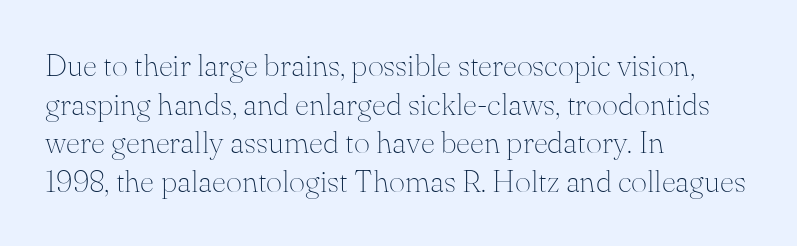
Q: Is the text bold? A: No.
Q: Is the text italic (slanted)? A: No, it is upright.
Q: Is the typeface a serif or a sans-serif typeface? A: Serif.
Q: Is the text underlined? A: No.
Q: How is the paragraph aligned? A: Left-aligned.
Q: Is the spacing between letters normal or unusually wide? A: Normal.
Q: Is the spacing between lines tight, normal or loose? A: Normal.
Q: Width (condensed, normal, or wide)? A: Normal.
Q: Stroke contrast? A: Medium.
Q: x-height? A: Small.
Q: Monospaced? A: No.
